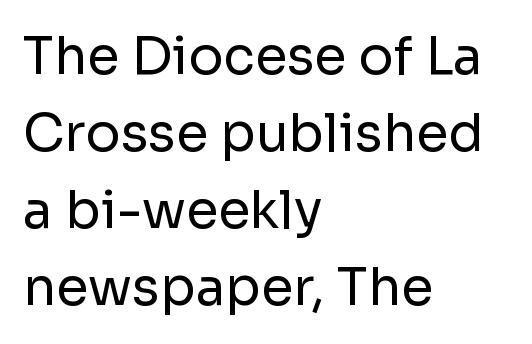
{"serif": "no", "italic": "no", "bold": "no", "weight": "regular", "width": "normal", "stroke_contrast": "low", "x_height": "medium", "monospaced": "no", "underline": "no", "align": "left", "line_spacing": "normal", "line_spacing_ratio": 1.48, "letter_spacing": "normal", "letter_spacing_em": 0.0, "glyph_px": 52}
